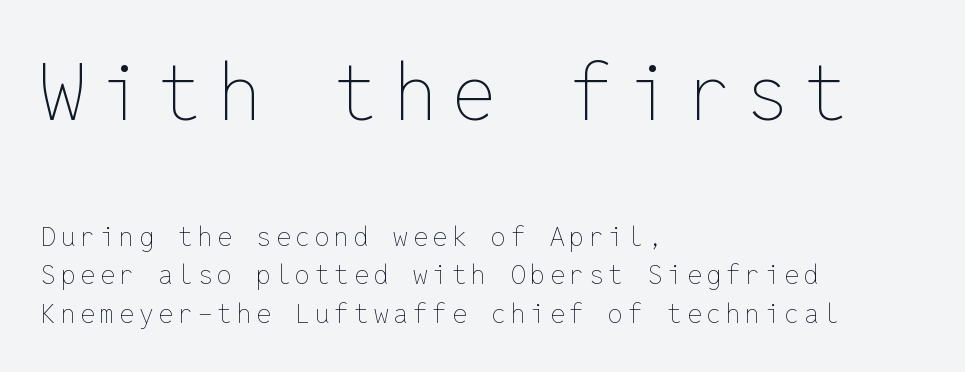
Note the uniform advance width — an 'i' takes as much space as an 'm'. A student would call this left alignment; a typographer would say flush left, rag right. Every character sits straight up, as roman type does. The space beneath each line is pristine and unruled.
